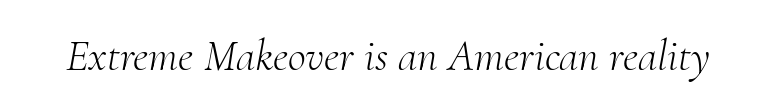
This rendering leaves character spacing at its baseline value. Just letters on the line, the space beneath them empty. Quick note: italic. This is serif lettering, the kind often seen in printed books.
